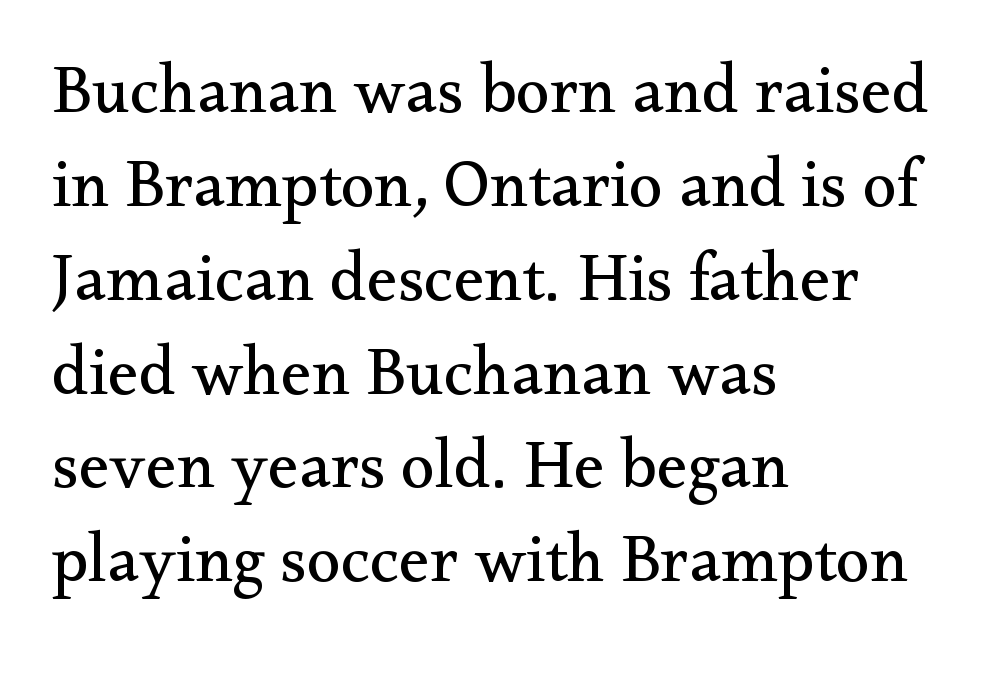
{"serif": "yes", "italic": "no", "bold": "no", "weight": "regular", "width": "normal", "stroke_contrast": "medium", "x_height": "small", "monospaced": "no", "underline": "no", "align": "left", "line_spacing": "normal", "line_spacing_ratio": 1.36, "letter_spacing": "normal", "letter_spacing_em": 0.0, "glyph_px": 69}
